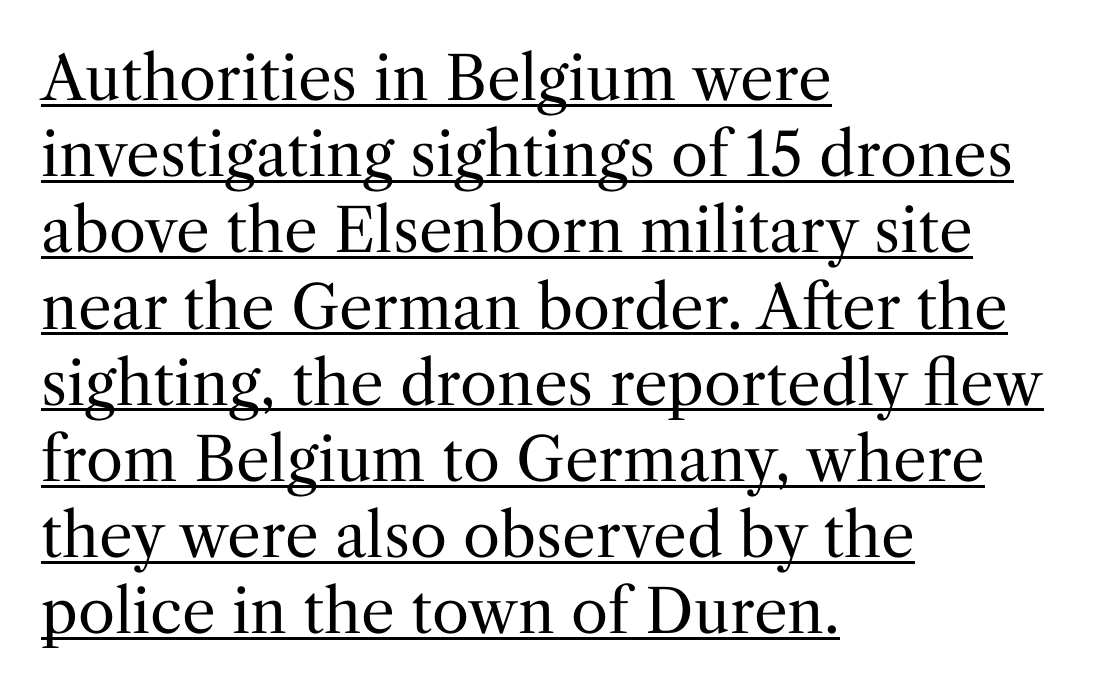
The lines are quadded left. A continuous stroke trails under the words, as in a hyperlink. Is the letter spacing exaggerated? No — it looks like the ordinary default. Looks like regular typesetting: each glyph gets only the width it needs.
